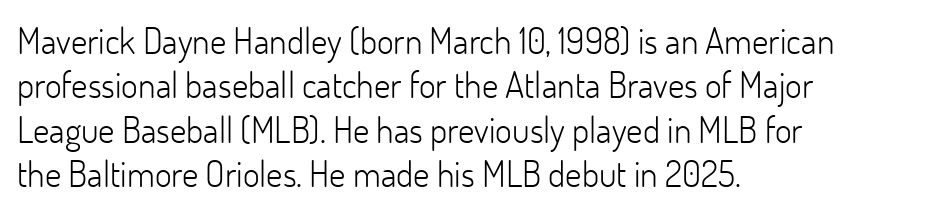
Check where the strokes stop: nothing finishes them off — pure sans. Letters rest on an invisible, unmarked baseline. Varying glyph widths throughout — classic text-font behaviour. Does extra space separate the letters? No, they use regular spacing. This is roman type, the default non-slanted kind. The paragraph shown leans on its left margin.
